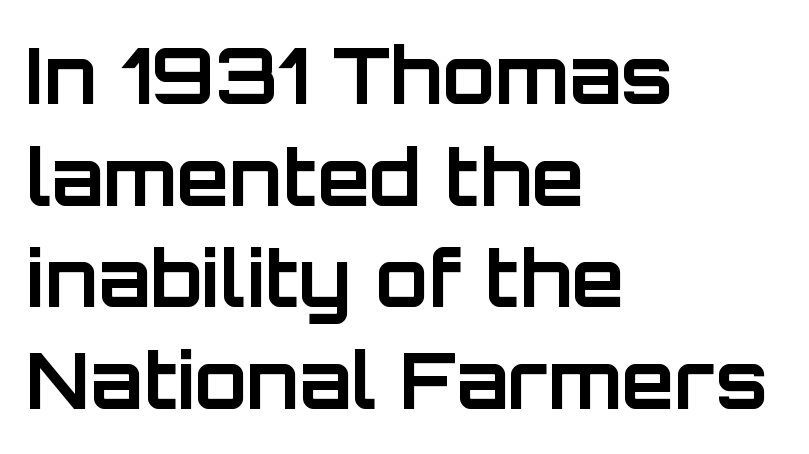
The image shows 77 px bold sans-serif type, upright; set left-aligned, normal line spacing (1.32x), normal letter spacing, not underlined; low stroke contrast and a large x-height.
